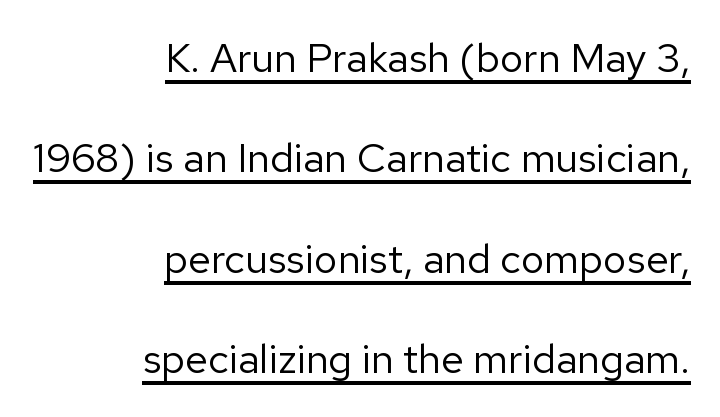
The typesetter chose a ragged-left arrangement here. The letterforms sit at book weight or below. The glyphs in this specimen are sans serif. In terms of leading, this rendering errs on the spacious side.
